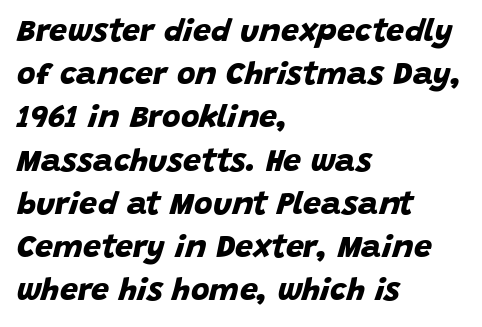
The image shows 32 px bold sans-serif type; set left-aligned, normal line spacing (1.35x), normal letter spacing, not underlined; low stroke contrast and a large x-height.
